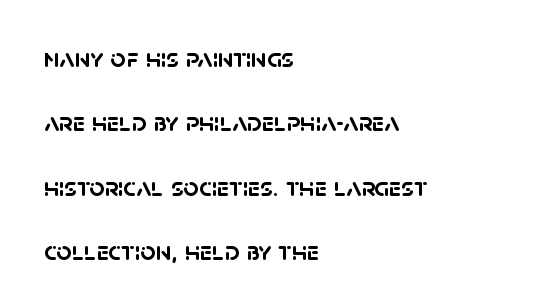
The image shows 27 px bold type; set left-aligned, loose line spacing (2.38x), normal letter spacing, not underlined.
